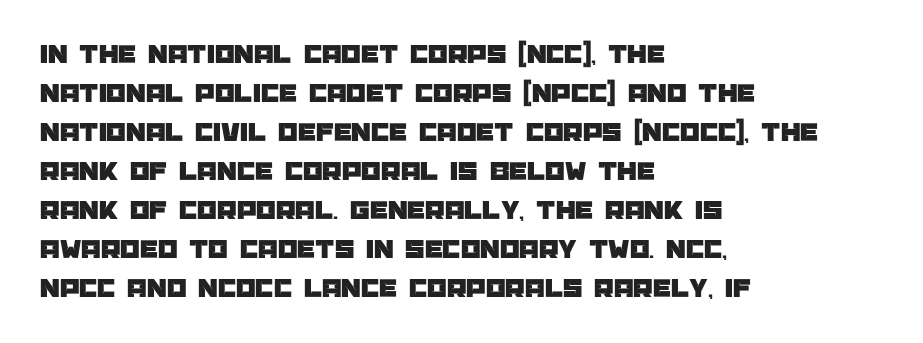
The lettering stays uniformly vertical, giving the passage a roman look. The face used here is a sans, in the tradition of grotesques and geometrics. The text block is weighted toward the left margin, trailing off unevenly rightward. Rows of type keep a routine distance in the vertical direction.
